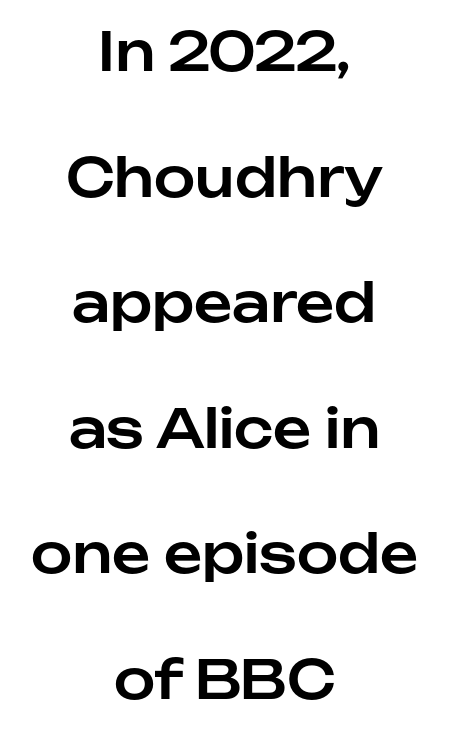
Q: Is the text italic (slanted)? A: No, it is upright.
Q: Is the typeface a serif or a sans-serif typeface? A: Sans-serif.
Q: Is the text underlined? A: No.
Q: How is the paragraph aligned? A: Centered.
Q: Is the spacing between letters normal or unusually wide? A: Normal.
Q: Is the spacing between lines tight, normal or loose? A: Loose.
Q: Width (condensed, normal, or wide)? A: Normal.
Q: Stroke contrast? A: Low.
Q: x-height? A: Medium.
Q: Monospaced? A: No.
